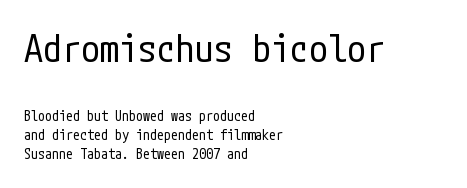
{"serif": "no", "italic": "no", "bold": "no", "weight": "regular", "width": "condensed", "stroke_contrast": "low", "x_height": "medium", "underline": "no", "align": "left", "line_spacing": "normal", "line_spacing_ratio": 1.38, "letter_spacing": "normal", "letter_spacing_em": 0.0, "larger_block": "first", "size_ratio": 2.71, "glyph_px": 38}
